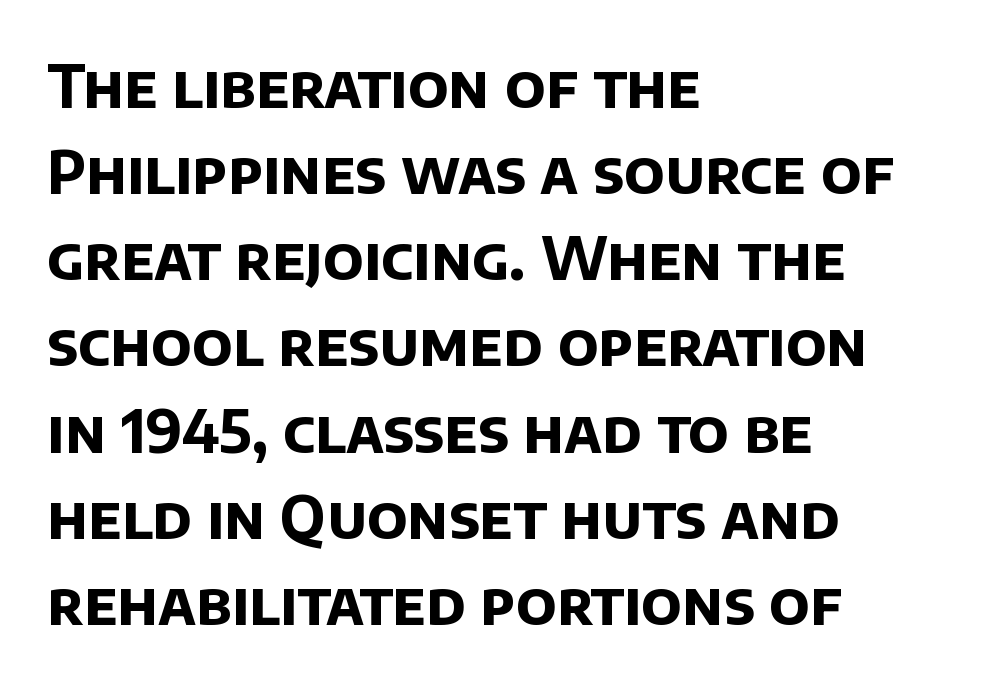
The image shows 59 px bold sans-serif type; set left-aligned, normal line spacing (1.46x), normal letter spacing, not underlined; low stroke contrast and a large x-height.
